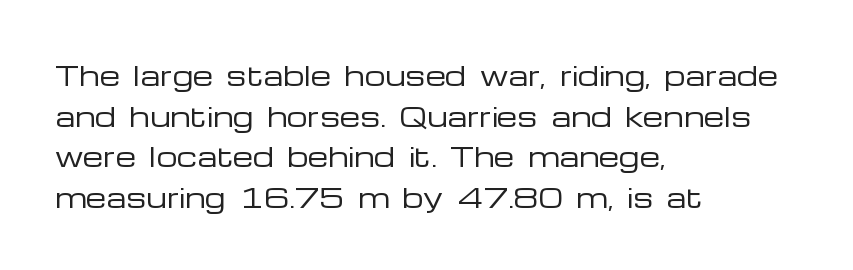
{"italic": "no", "bold": "no", "underline": "no", "align": "left", "line_spacing": "normal", "line_spacing_ratio": 1.56, "letter_spacing": "normal", "letter_spacing_em": 0.0, "glyph_px": 26}
